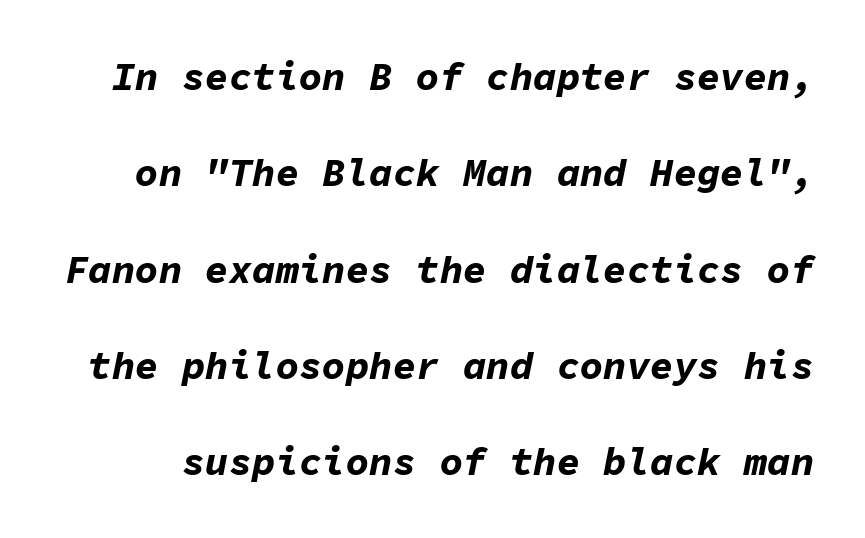
Q: Is the text bold? A: Yes.
Q: Is the text italic (slanted)? A: Yes, it leans right by about 11 degrees.
Q: Is the text underlined? A: No.
Q: Is the spacing between letters normal or unusually wide? A: Normal.
Q: Is the spacing between lines tight, normal or loose? A: Loose.
Q: Width (condensed, normal, or wide)? A: Normal.
Q: Stroke contrast? A: Low.
Q: x-height? A: Medium.
Q: Monospaced? A: Yes.
